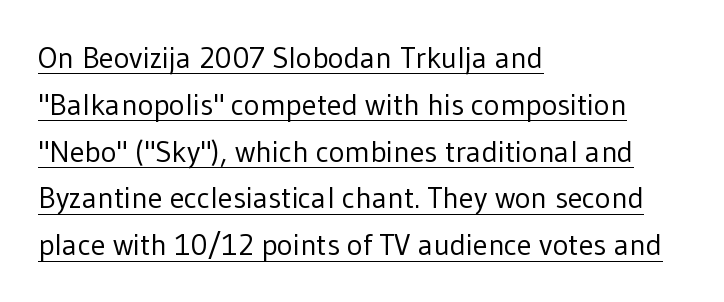
Q: Is the text bold? A: No.
Q: Is the text italic (slanted)? A: No, it is upright.
Q: Is the typeface a serif or a sans-serif typeface? A: Sans-serif.
Q: Is the text underlined? A: Yes.
Q: How is the paragraph aligned? A: Left-aligned.
Q: Is the spacing between letters normal or unusually wide? A: Normal.
Q: Is the spacing between lines tight, normal or loose? A: Normal.
Q: Width (condensed, normal, or wide)? A: Normal.
Q: Stroke contrast? A: Low.
Q: x-height? A: Medium.
Q: Monospaced? A: No.
